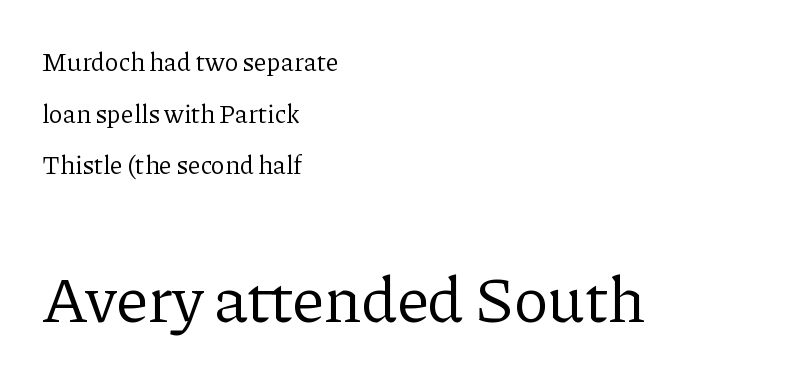
The image shows 65 px regular-weight serif type, upright; set left-aligned, loose line spacing (1.99x), normal letter spacing, not underlined; the second (bottom) block is 2.5x larger; low stroke contrast and a medium x-height.
